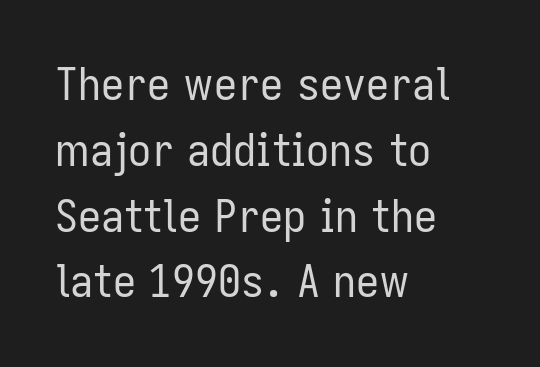
The rendering uses natural spacing where letterforms have individual widths. Observe the ordinary spacing: letters are neighbours, not strangers. Vertical stems look standard width or narrower in stroke. Does the lettering tilt? It doesn't — this is upright. A bare baseline throughout the passage.
